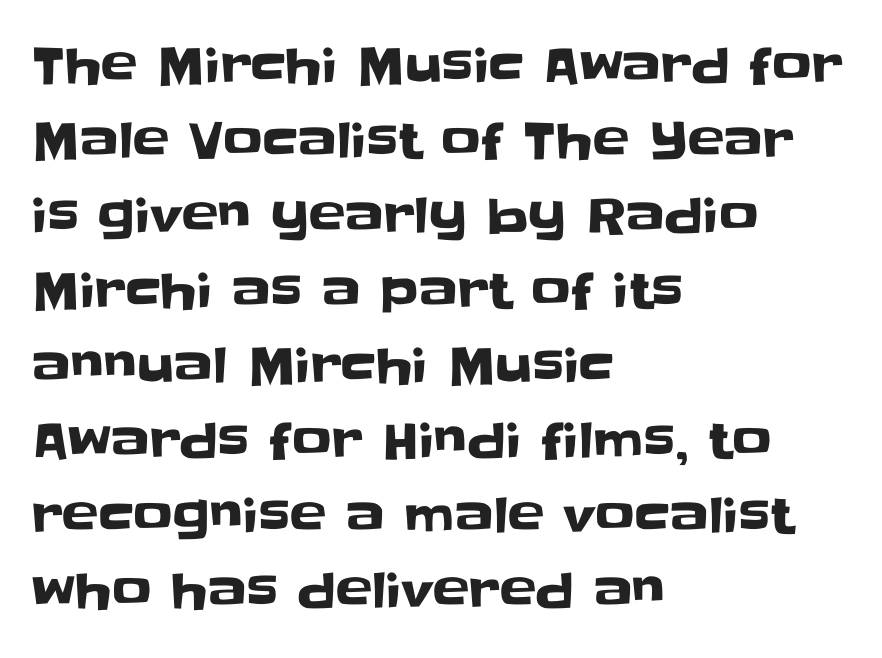
Nobody drew a line under any word here. This rendering uses left alignment, leaving the right contour irregular. One glance says typical: line gaps are just what's usual. Is this a fixed-width face? No — the glyphs have proportional, varying widths. You can tell it's not italic because the verticals are truly vertical.
